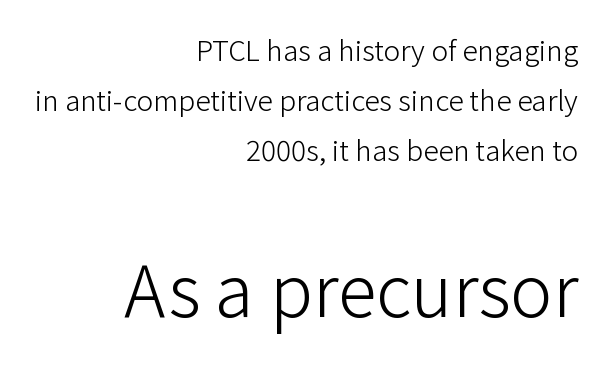
Larger block? The one below; the one above is distinctly smaller. The font's upright variant was chosen for this text. Visually the block forms a straight wall on the right and a jagged coastline on the left. A quiet, ordinary-to-light weight characterises the typeface. Serif or sans? Sans — the stroke terminals are bare. There is no visible air inserted between adjacent glyphs.
